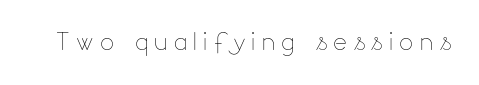
The image shows 33 px thin type, upright; set not underlined; low stroke contrast and a small x-height.
